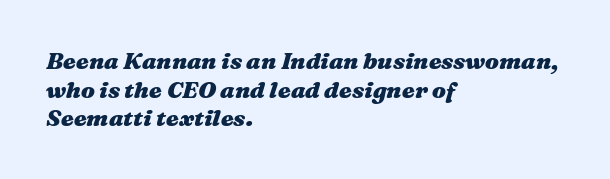
Q: Is the text bold? A: Yes.
Q: Is the text italic (slanted)? A: Yes, it leans right by about 16 degrees.
Q: Is the text underlined? A: No.
Q: How is the paragraph aligned? A: Left-aligned.
Q: Is the spacing between letters normal or unusually wide? A: Normal.
Q: Is the spacing between lines tight, normal or loose? A: Normal.
